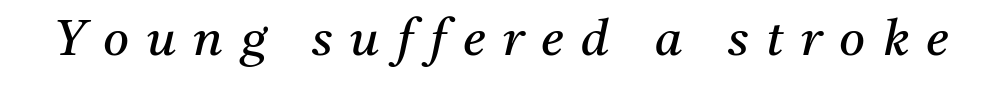
{"serif": "yes", "italic": "yes", "lean": "right", "slant_degrees": 11, "bold": "no", "weight": "regular", "width": "normal", "stroke_contrast": "medium", "x_height": "medium", "monospaced": "no", "underline": "no", "letter_spacing": "wide", "letter_spacing_em": 0.35, "glyph_px": 50}
